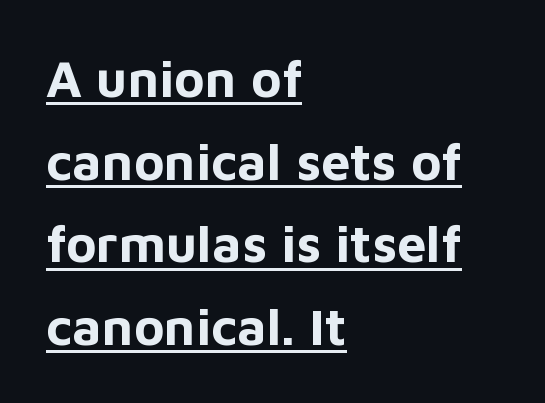
Compared with an ordinary text face, these strokes are far heavier — a full bold. The rendering uses natural spacing where letterforms have individual widths. Nothing unusual about the tracking: characters are spaced as the font intends. No feet cap the strokes, marking this as sans-serif type. Students, observe the line beneath the letters — that is underlining.
